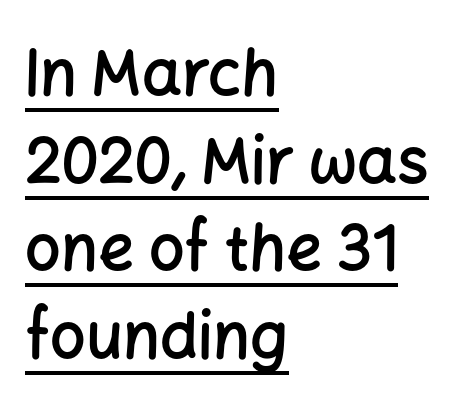
Notice how a bar underscores the lettering throughout. Font category for this specimen: sans-serif. Is this a fixed-width face? No — the glyphs have proportional, varying widths. These lines were composed using upright roman letters. The letters sit at their default tracking, neither squeezed nor spread.
